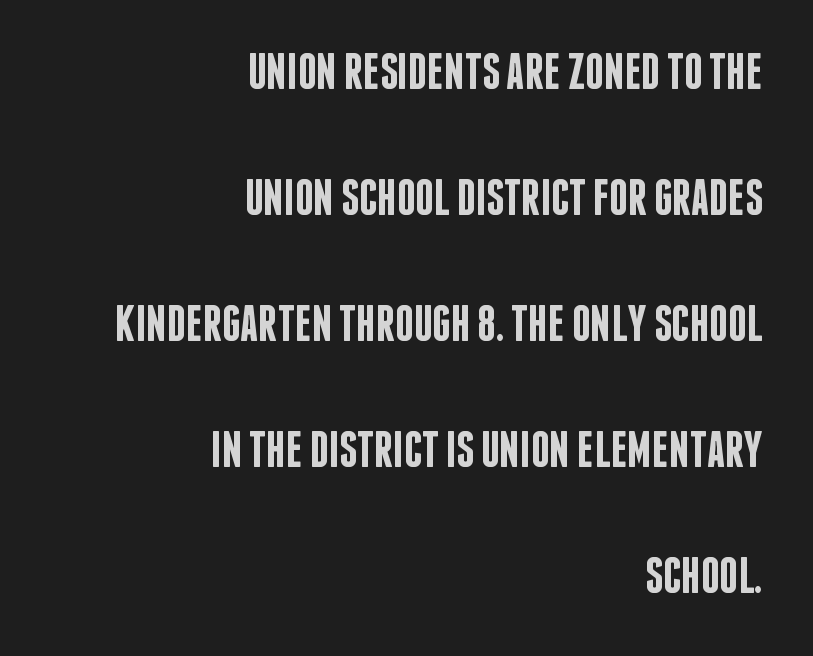
Q: Is the text bold? A: Semi-bold.
Q: Is the text italic (slanted)? A: No, it is upright.
Q: Is the typeface a serif or a sans-serif typeface? A: Sans-serif.
Q: Is the text underlined? A: No.
Q: How is the paragraph aligned? A: Right-aligned.
Q: Is the spacing between letters normal or unusually wide? A: Normal.
Q: Is the spacing between lines tight, normal or loose? A: Loose.
Q: Width (condensed, normal, or wide)? A: Condensed.
Q: Stroke contrast? A: Low.
Q: x-height? A: Large.
Q: Monospaced? A: No.
